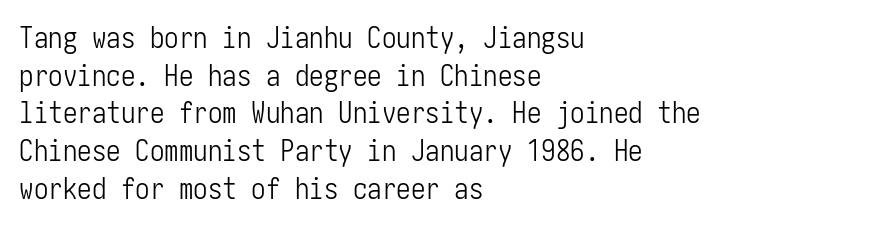
The image shows 29 px light, condensed sans-serif type, upright; set left-aligned, normal line spacing (1.3x), normal letter spacing, not underlined; low stroke contrast and a medium x-height.
